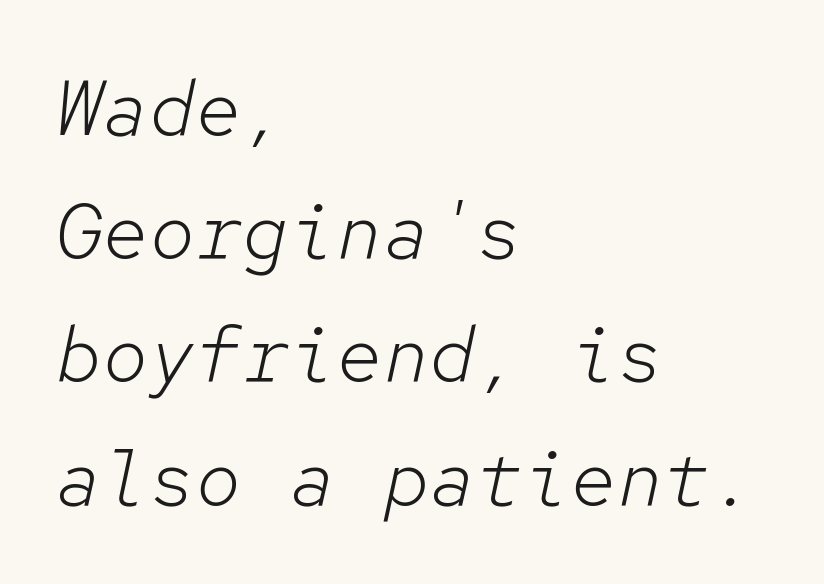
The image shows 78 px light type, italic (leaning right), monospaced; set left-aligned, normal line spacing (1.58x), normal letter spacing, not underlined; low stroke contrast and a medium x-height.
